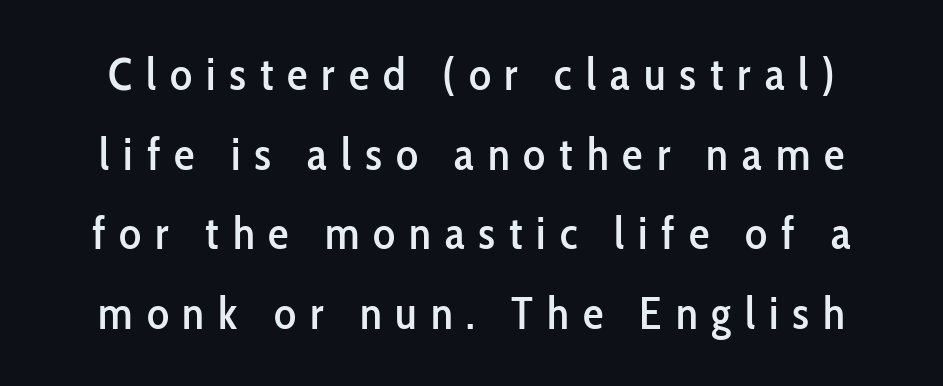
The image shows 46 px condensed sans-serif type, upright; set line spacing 1.73x, unusually wide letter spacing (+0.3 em), not underlined; low stroke contrast and a medium x-height.
